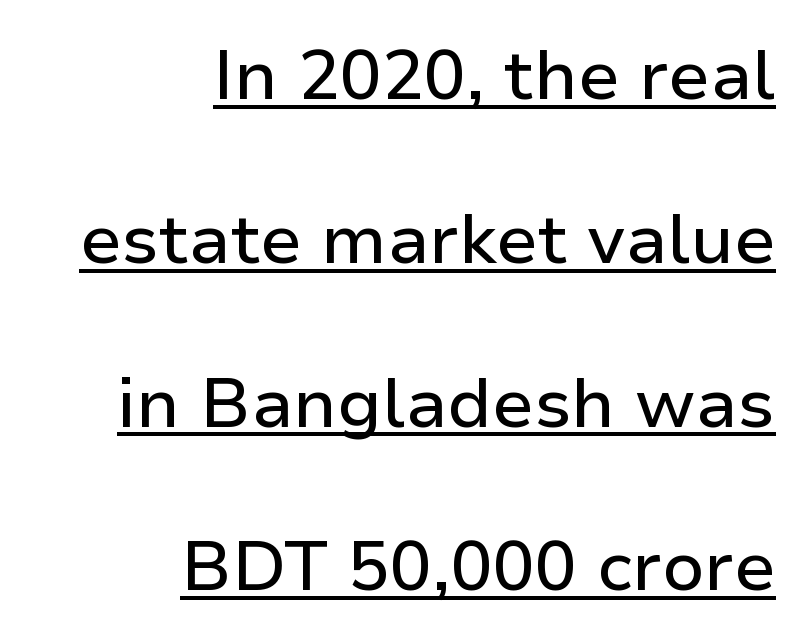
Q: Is the text italic (slanted)? A: No, it is upright.
Q: Is the typeface a serif or a sans-serif typeface? A: Sans-serif.
Q: Is the text underlined? A: Yes.
Q: How is the paragraph aligned? A: Right-aligned.
Q: Is the spacing between letters normal or unusually wide? A: Normal.
Q: Is the spacing between lines tight, normal or loose? A: Loose.
Q: Width (condensed, normal, or wide)? A: Normal.
Q: Stroke contrast? A: Low.
Q: x-height? A: Medium.
Q: Monospaced? A: No.
